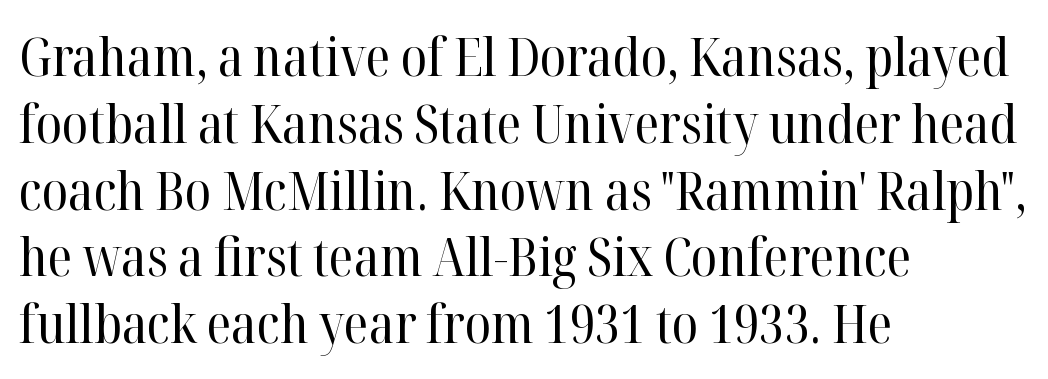
If you drew a line through each stem, it would be perfectly vertical. Little horizontal feet cap the strokes, marking this as serif type. The typeface has the unassuming heft of standard copy or less. Honestly, there is no underline to notice here at all.
